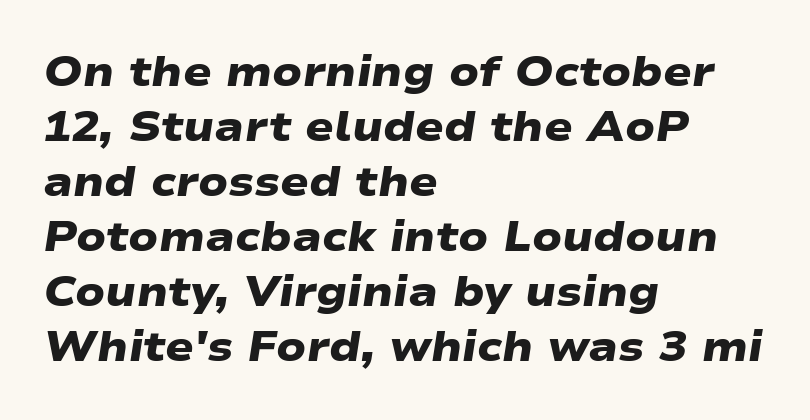
Q: Is the text bold? A: Yes.
Q: Is the typeface a serif or a sans-serif typeface? A: Sans-serif.
Q: Is the text underlined? A: No.
Q: How is the paragraph aligned? A: Left-aligned.
Q: Is the spacing between letters normal or unusually wide? A: Normal.
Q: Is the spacing between lines tight, normal or loose? A: Normal.
Q: Width (condensed, normal, or wide)? A: Wide.
Q: Stroke contrast? A: Low.
Q: x-height? A: Medium.
Q: Monospaced? A: No.
